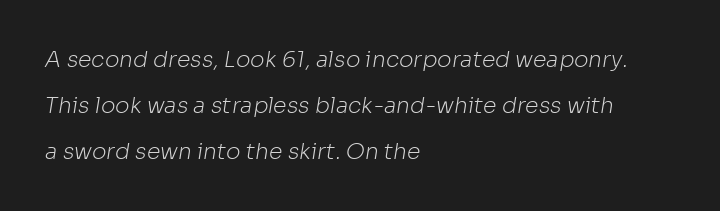
Typeset ragged right — the left edge is the straight one. No word sits above an underline. Nothing heavy about these letters — not bold at all. You could fit nearly another row in the gap between these rows. Compared with typical body copy, the letter spacing here is the same.
